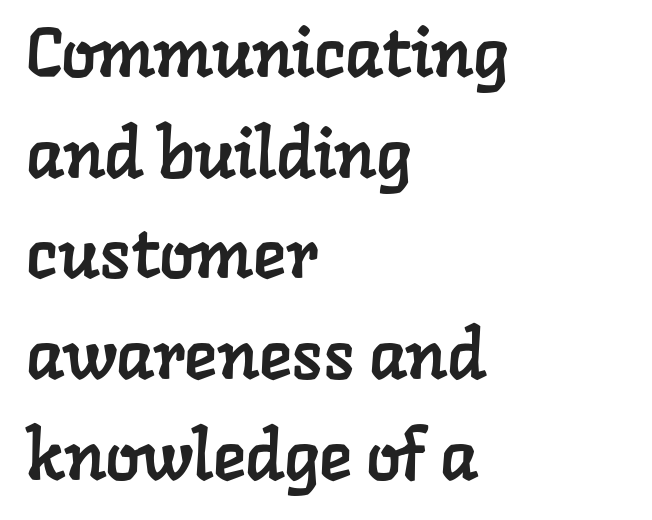
Each line starts at the same left margin while the right side varies. If you measured baseline to baseline, you'd find a middling distance. Looks like regular typesetting: each glyph gets only the width it needs. The words here are not underlined. Note: serifs present on the glyphs.
